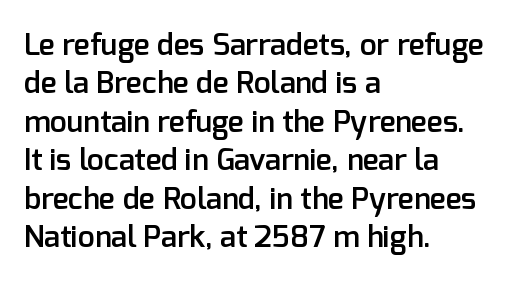
The image shows 30 px semibold sans-serif type, upright; set left-aligned, normal line spacing (1.28x), normal letter spacing, not underlined; low stroke contrast and a medium x-height.
